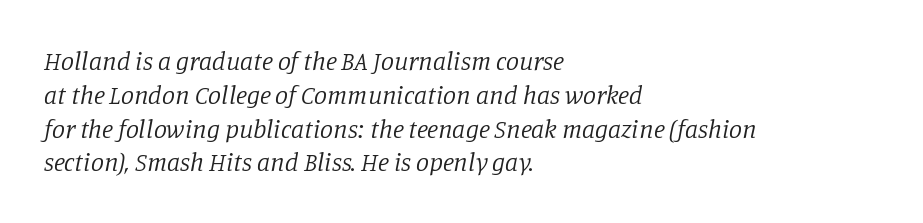
Q: Is the text bold? A: No.
Q: Is the text italic (slanted)? A: Yes, it leans right by about 11 degrees.
Q: Is the text underlined? A: No.
Q: How is the paragraph aligned? A: Left-aligned.
Q: Is the spacing between letters normal or unusually wide? A: Normal.
Q: Is the spacing between lines tight, normal or loose? A: Normal.
